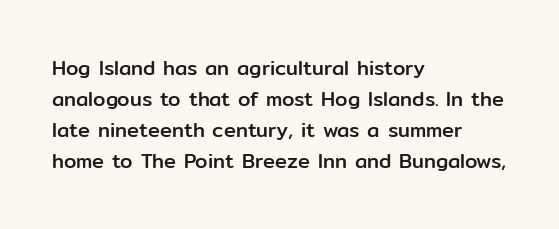
Layout note: lines flush left. Designer's note — italics off, roman on. The baseline area is clear. Reading down the column, the eye jumps a familiar distance to each next line. Default kerning and tracking; the words read as compact shapes.
